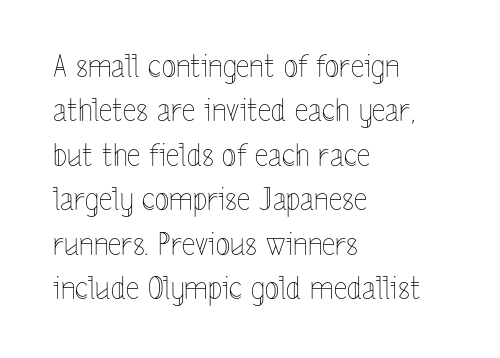
Q: Is the text bold? A: No.
Q: Is the text italic (slanted)? A: No, it is upright.
Q: Is the text underlined? A: No.
Q: How is the paragraph aligned? A: Left-aligned.
Q: Is the spacing between letters normal or unusually wide? A: Normal.
Q: Is the spacing between lines tight, normal or loose? A: Normal.
Q: Width (condensed, normal, or wide)? A: Condensed.
Q: x-height? A: Medium.
Q: Monospaced? A: No.
